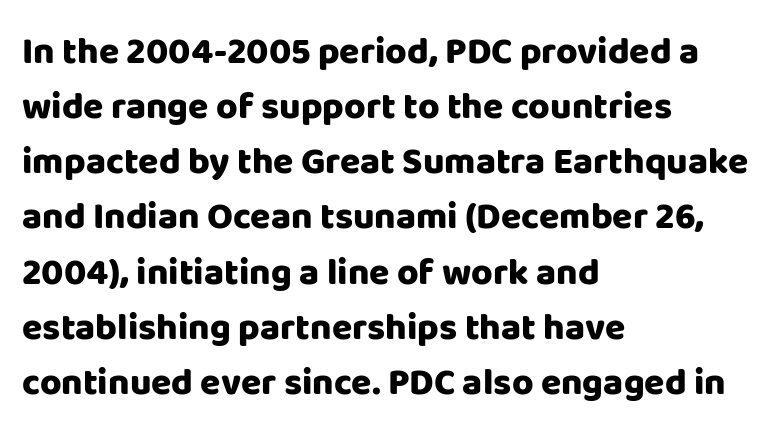
The image shows 37 px heavy sans-serif type, upright; set left-aligned, normal line spacing (1.49x), normal letter spacing, not underlined; low stroke contrast and a large x-height.
